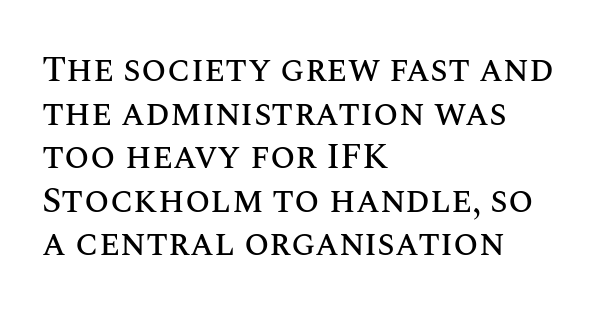
The typesetter chose a ragged-right arrangement here. This rendering leaves character spacing at its baseline value. Each letter keeps its own natural width here, so spacing adapts to shape. It's the straight-up-and-down kind of type. No word sits above an underline.
